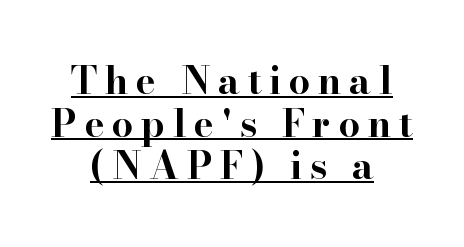
Both edges are ragged and mirror each other, which tells us the setting is centered. The typesetter has applied underlining to the passage shown. The vertical gap from one line to the next is small. Here the designer chose a conventional face with non-uniform glyph widths. Regarding serifs, this sample has them. Italic: no, the glyphs are upright roman.
